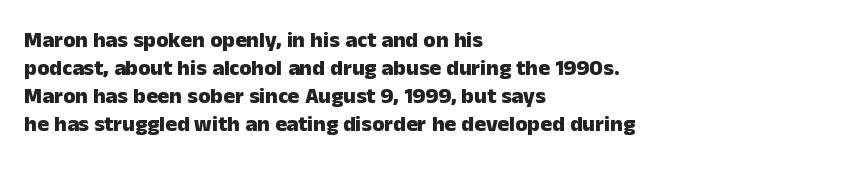
Q: Is the text bold? A: Yes.
Q: Is the text italic (slanted)? A: No, it is upright.
Q: Is the text underlined? A: No.
Q: How is the paragraph aligned? A: Left-aligned.
Q: Is the spacing between letters normal or unusually wide? A: Normal.
Q: Is the spacing between lines tight, normal or loose? A: Normal.
